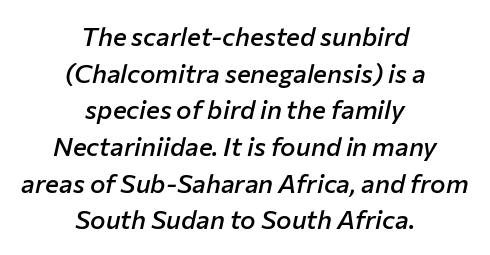
Default kerning and tracking; the words read as compact shapes. The leading is moderate, giving the passage an even texture. The letters are slanted; this is an italic face. The compositor balanced each line on the midline. Every letter is mildly thick-stroked: semibold rather than bold.
